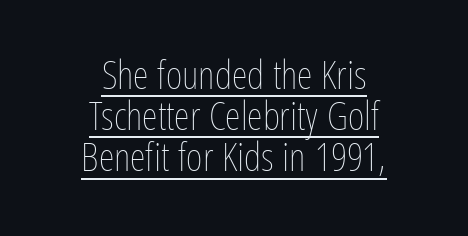
{"italic": "no", "bold": "no", "weight": "thin", "width": "condensed", "stroke_contrast": "low", "x_height": "medium", "monospaced": "no", "underline": "yes", "align": "center", "line_spacing": "tight", "line_spacing_ratio": 1.03, "letter_spacing": "normal", "letter_spacing_em": 0.0, "glyph_px": 40}
